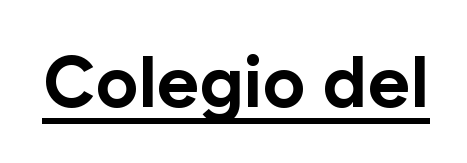
Q: Is the text bold? A: Yes.
Q: Is the text italic (slanted)? A: No, it is upright.
Q: Is the typeface a serif or a sans-serif typeface? A: Sans-serif.
Q: Is the text underlined? A: Yes.
Q: Is the spacing between letters normal or unusually wide? A: Normal.
Q: Width (condensed, normal, or wide)? A: Normal.
Q: Stroke contrast? A: Low.
Q: x-height? A: Medium.
Q: Monospaced? A: No.
